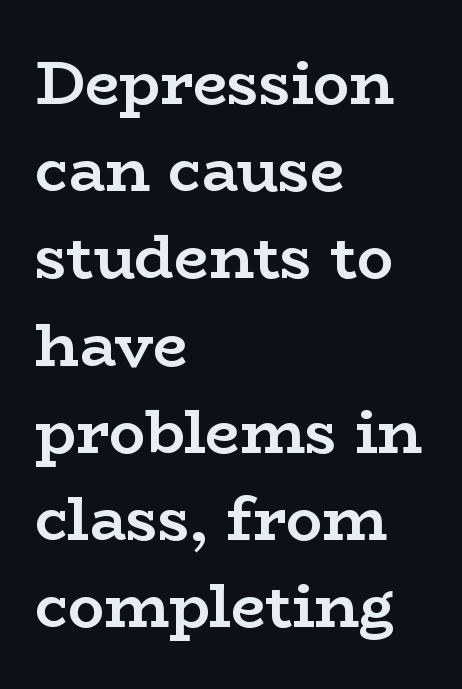
Q: Is the text bold? A: Yes.
Q: Is the text italic (slanted)? A: No, it is upright.
Q: Is the typeface a serif or a sans-serif typeface? A: Serif.
Q: Is the text underlined? A: No.
Q: How is the paragraph aligned? A: Left-aligned.
Q: Is the spacing between letters normal or unusually wide? A: Normal.
Q: Is the spacing between lines tight, normal or loose? A: Normal.
Q: Width (condensed, normal, or wide)? A: Wide.
Q: Stroke contrast? A: Low.
Q: x-height? A: Medium.
Q: Monospaced? A: No.
